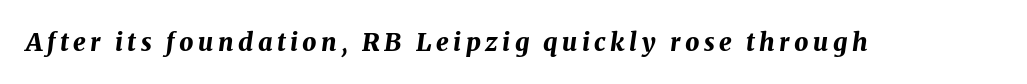
{"italic": "yes", "lean": "right", "slant_degrees": 8, "bold": "yes", "underline": "no", "glyph_px": 25}
